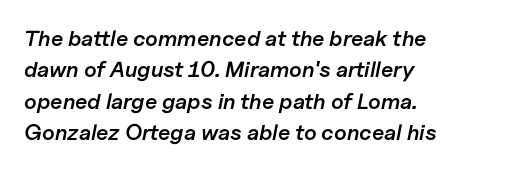
{"italic": "yes", "lean": "right", "slant_degrees": 11, "bold": "semi", "underline": "no", "align": "left", "line_spacing": "normal", "line_spacing_ratio": 1.43, "letter_spacing": "normal", "letter_spacing_em": 0.0, "glyph_px": 22}
